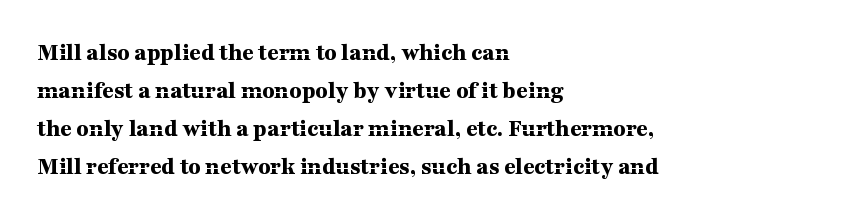
The image shows 25 px bold type, upright; set left-aligned, normal line spacing (1.52x), normal letter spacing, not underlined.
